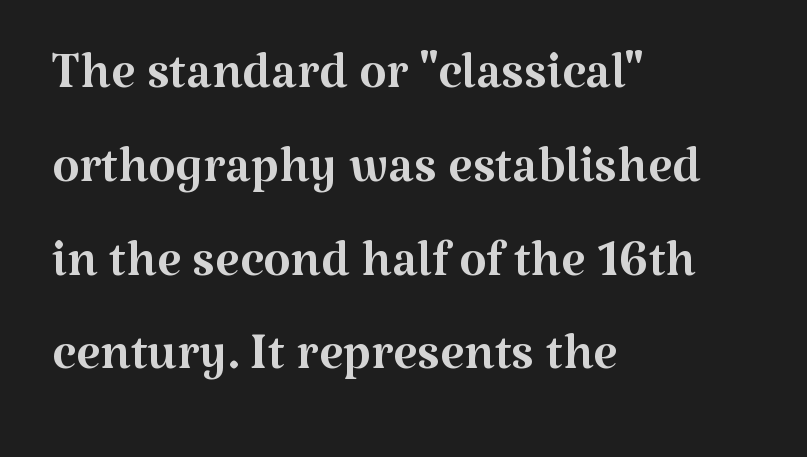
{"serif": "yes", "italic": "no", "bold": "no", "weight": "regular", "width": "normal", "stroke_contrast": "medium", "x_height": "medium", "monospaced": "no", "underline": "no", "align": "left", "line_spacing": "normal", "line_spacing_ratio": 1.34, "letter_spacing": "normal", "letter_spacing_em": 0.0, "glyph_px": 70}
